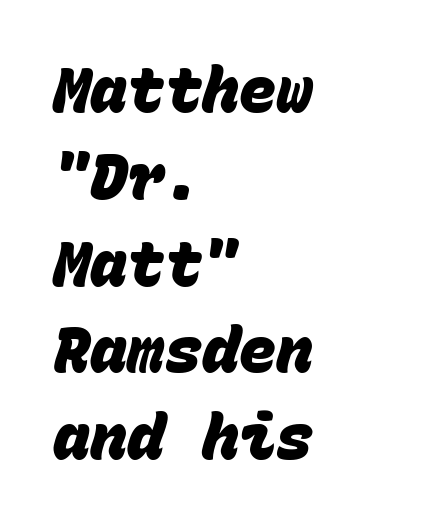
{"serif": "no", "bold": "yes", "weight": "heavy", "width": "normal", "stroke_contrast": "low", "x_height": "large", "monospaced": "yes", "underline": "no", "align": "left", "line_spacing": "normal", "line_spacing_ratio": 1.4, "letter_spacing": "normal", "letter_spacing_em": 0.0, "glyph_px": 62}
